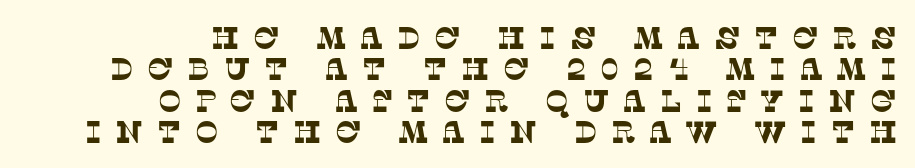
The lines are quadded right. Glance below the letters and you will spot only blank space. How would I describe the line gaps? Narrow and economical. The letters advance in unequal steps, a hallmark of proportional type. The typeface chosen for these lines features serifs.
